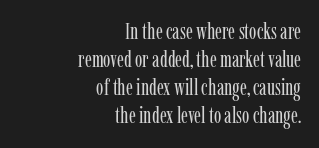
The image shows 22 px text type, upright; set right-aligned, normal line spacing (1.28x), normal letter spacing, not underlined.
